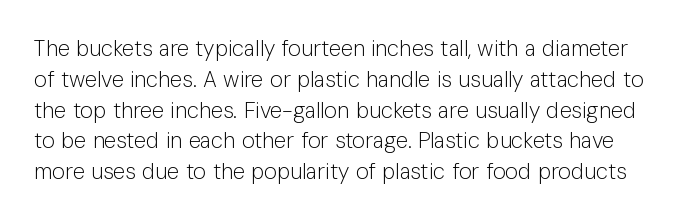
Q: Is the text bold? A: No.
Q: Is the text italic (slanted)? A: No, it is upright.
Q: Is the text underlined? A: No.
Q: Is the spacing between letters normal or unusually wide? A: Normal.
Q: Is the spacing between lines tight, normal or loose? A: Normal.
